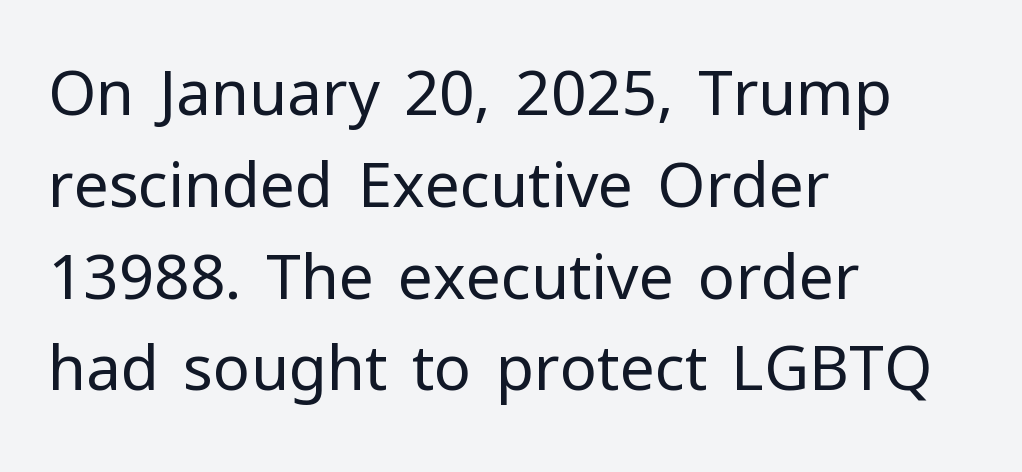
Stroke mass is kept to a normal reading level or below. This rendering leaves character spacing at its baseline value. This rendering features lettering with no underline. The lines are quadded left. This rendering employs a face without finishing strokes, i.e., a sans-serif. Leading matches the norm, producing a regular column.
